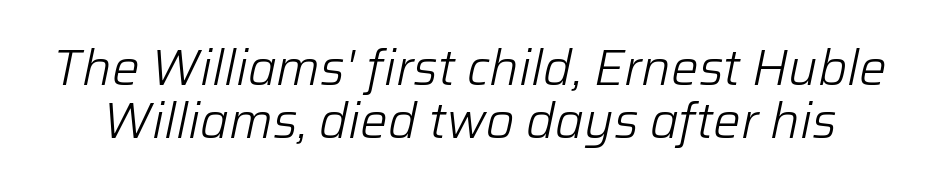
The image shows 49 px light type, italic (leaning right); set tight line spacing (1.09x), normal letter spacing, not underlined; low stroke contrast and a medium x-height.
